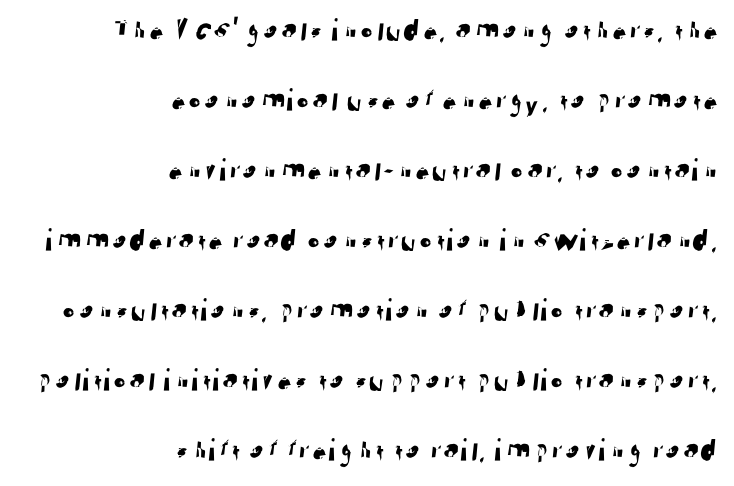
Q: Is the typeface a serif or a sans-serif typeface? A: Sans-serif.
Q: Is the text underlined? A: No.
Q: How is the paragraph aligned? A: Right-aligned.
Q: Is the spacing between letters normal or unusually wide? A: Normal.
Q: Is the spacing between lines tight, normal or loose? A: Loose.
Q: Width (condensed, normal, or wide)? A: Normal.
Q: Stroke contrast? A: Low.
Q: x-height? A: Medium.
Q: Monospaced? A: No.
